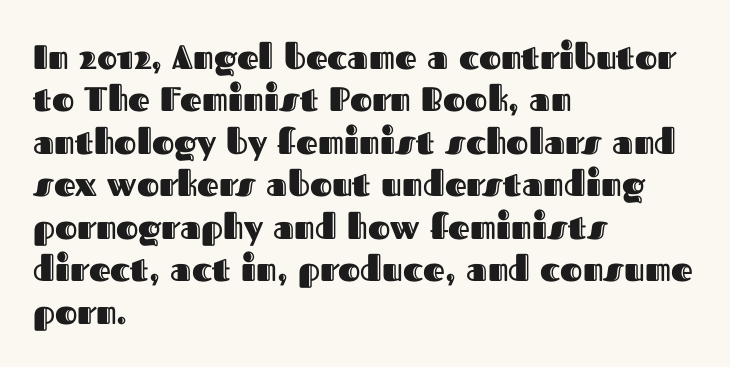
{"italic": "no", "width": "normal", "x_height": "medium", "monospaced": "no", "underline": "no", "align": "left", "line_spacing": "normal", "line_spacing_ratio": 1.25, "letter_spacing": "normal", "letter_spacing_em": 0.0, "glyph_px": 34}
